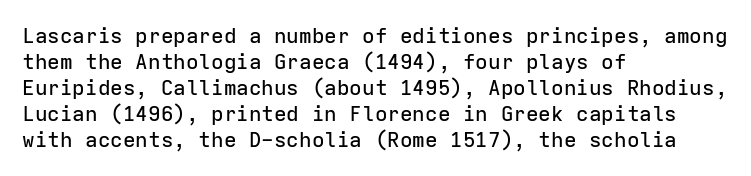
Q: Is the text italic (slanted)? A: No, it is upright.
Q: Is the text underlined? A: No.
Q: How is the paragraph aligned? A: Left-aligned.
Q: Is the spacing between letters normal or unusually wide? A: Normal.
